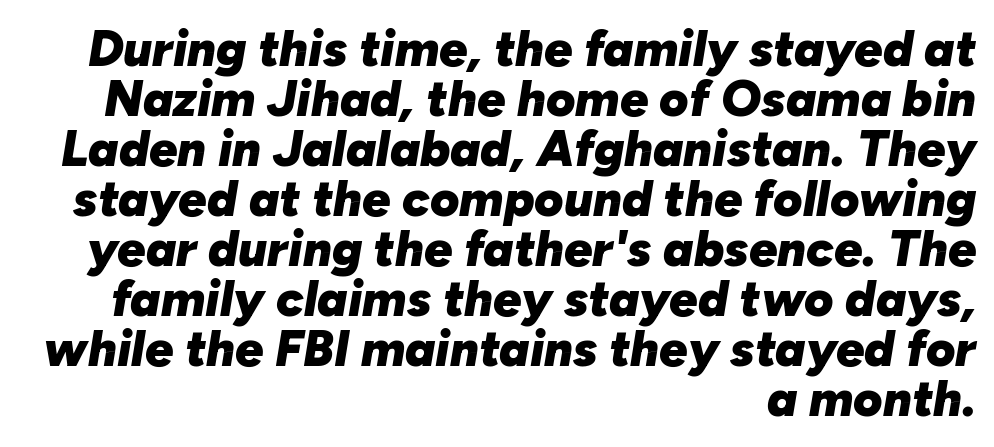
The letters sit at their default tracking, neither squeezed nor spread. When letters slant like this, we call the style italic. Letters rest on an invisible, unmarked baseline. Every row of glyphs terminates at an identical x-position on the right. Is there much room between lines? No — they nearly touch. Varying glyph widths throughout — classic text-font behaviour.
